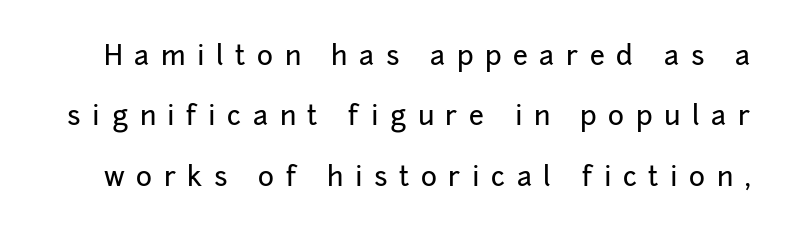
{"italic": "no", "underline": "no", "line_spacing": "loose", "line_spacing_ratio": 2.24, "letter_spacing": "wide", "letter_spacing_em": 0.43, "glyph_px": 27}
